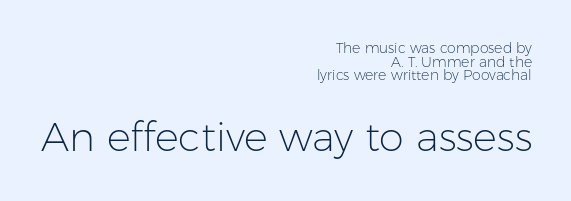
The image shows 40 px light sans-serif type, upright; set right-aligned, tight line spacing (0.97x), normal letter spacing, not underlined; the second (bottom) block is 2.86x larger; low stroke contrast and a medium x-height.
